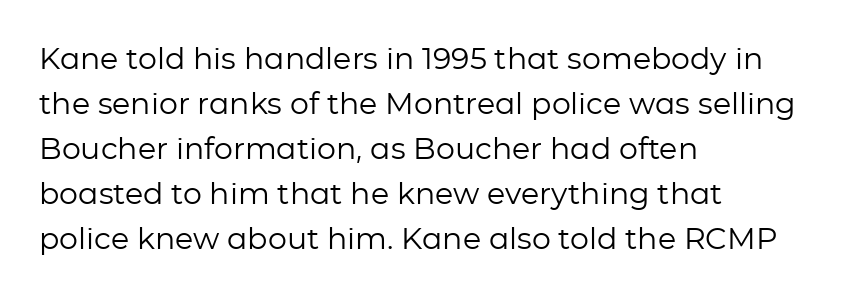
{"serif": "no", "italic": "no", "bold": "no", "weight": "regular", "width": "normal", "stroke_contrast": "low", "x_height": "medium", "monospaced": "no", "underline": "no", "align": "left", "line_spacing": "normal", "line_spacing_ratio": 1.5, "letter_spacing": "normal", "letter_spacing_em": 0.0, "glyph_px": 30}
